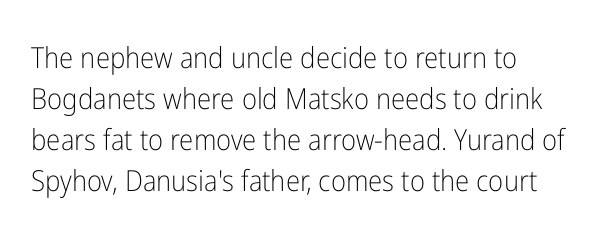
Q: Is the text bold? A: No.
Q: Is the text italic (slanted)? A: No, it is upright.
Q: Is the typeface a serif or a sans-serif typeface? A: Sans-serif.
Q: Is the text underlined? A: No.
Q: How is the paragraph aligned? A: Left-aligned.
Q: Is the spacing between letters normal or unusually wide? A: Normal.
Q: Is the spacing between lines tight, normal or loose? A: Normal.
Q: Width (condensed, normal, or wide)? A: Condensed.
Q: Stroke contrast? A: Low.
Q: x-height? A: Medium.
Q: Monospaced? A: No.
